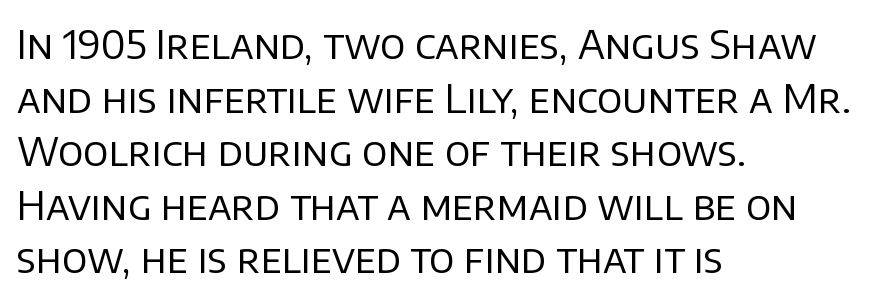
{"serif": "no", "italic": "no", "bold": "no", "weight": "regular", "width": "normal", "stroke_contrast": "low", "x_height": "large", "monospaced": "no", "underline": "no", "align": "left", "line_spacing": "normal", "line_spacing_ratio": 1.34, "letter_spacing": "normal", "letter_spacing_em": 0.0, "glyph_px": 40}
